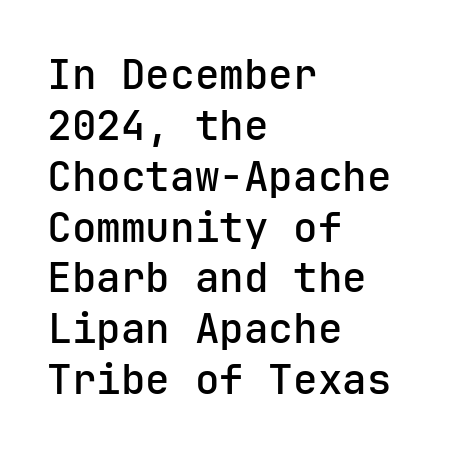
Q: Is the text italic (slanted)? A: No, it is upright.
Q: Is the typeface a serif or a sans-serif typeface? A: Sans-serif.
Q: Is the text underlined? A: No.
Q: How is the paragraph aligned? A: Left-aligned.
Q: Is the spacing between letters normal or unusually wide? A: Normal.
Q: Width (condensed, normal, or wide)? A: Normal.
Q: Stroke contrast? A: Low.
Q: x-height? A: Medium.
Q: Monospaced? A: Yes.
